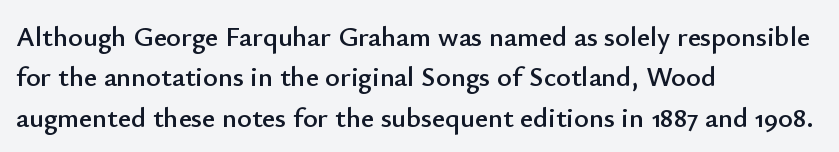
{"serif": "no", "italic": "no", "width": "normal", "stroke_contrast": "low", "x_height": "small", "monospaced": "no", "underline": "no", "align": "left", "line_spacing": "normal", "line_spacing_ratio": 1.44, "letter_spacing": "normal", "letter_spacing_em": 0.0, "glyph_px": 28}
